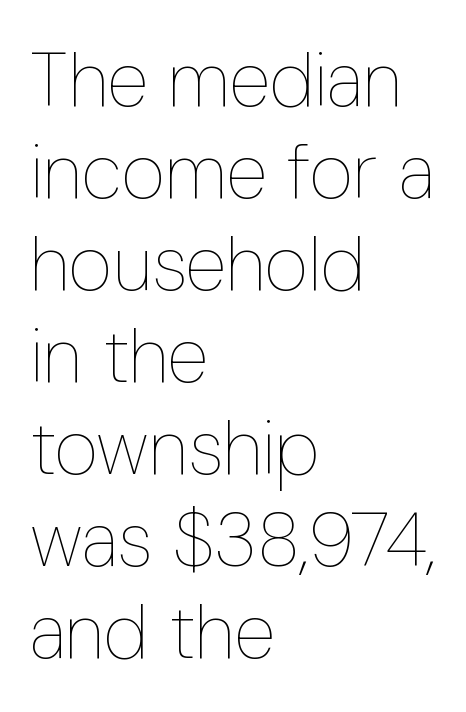
Does the copy run flush right? No — it runs flush left. The zone under the glyphs is completely vacant. Is the type heavy? It reads as light-to-regular instead. The type is set solid horizontally, with unmodified tracking. A typesetter would mark this as roman, not italic.
